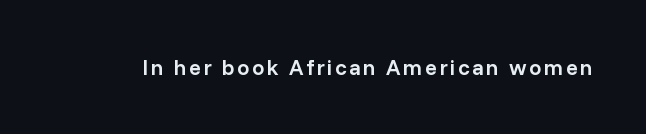
Ascenders rise straight up at ninety degrees. The specimen omits any rule beneath the text block's lines. Caption: semibold face, moderately heavy strokes.
